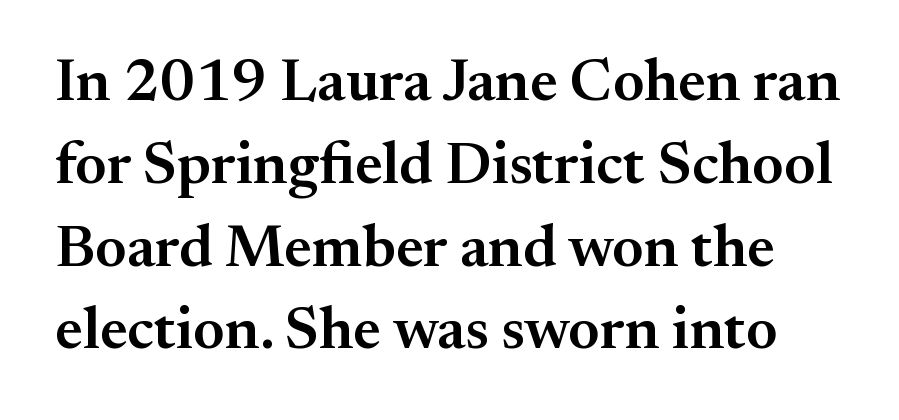
Q: Is the text bold? A: Semi-bold.
Q: Is the text italic (slanted)? A: No, it is upright.
Q: Is the typeface a serif or a sans-serif typeface? A: Serif.
Q: Is the text underlined? A: No.
Q: Is the spacing between letters normal or unusually wide? A: Normal.
Q: Is the spacing between lines tight, normal or loose? A: Normal.
Q: Width (condensed, normal, or wide)? A: Normal.
Q: Stroke contrast? A: Medium.
Q: x-height? A: Small.
Q: Monospaced? A: No.
